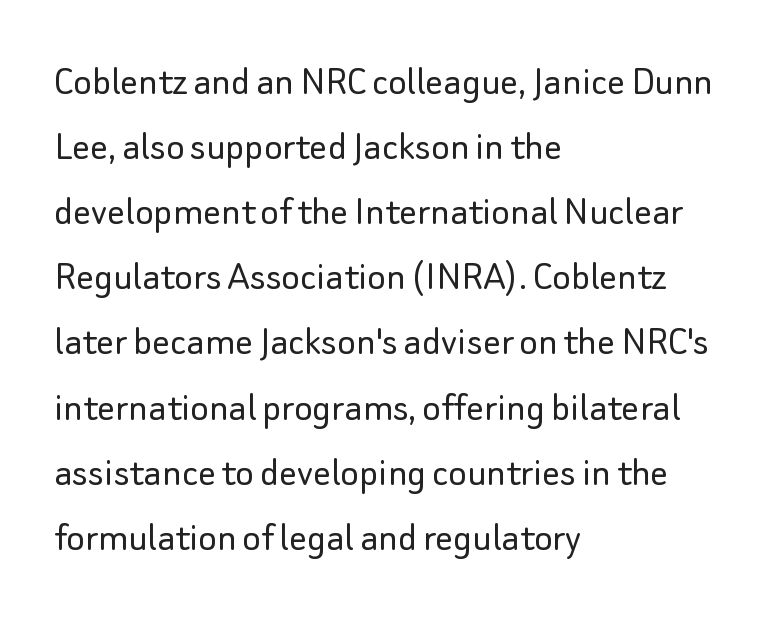
{"serif": "no", "italic": "no", "bold": "no", "weight": "light", "width": "normal", "stroke_contrast": "low", "x_height": "small", "monospaced": "no", "underline": "no", "align": "left", "line_spacing": "normal", "line_spacing_ratio": 1.48, "letter_spacing": "normal", "letter_spacing_em": 0.0, "glyph_px": 44}
